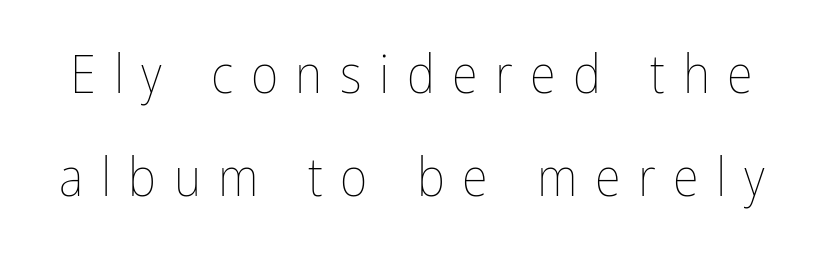
{"italic": "no", "bold": "no", "weight": "thin", "width": "condensed", "stroke_contrast": "low", "x_height": "medium", "monospaced": "no", "underline": "no", "line_spacing": "loose", "line_spacing_ratio": 1.95, "letter_spacing": "wide", "letter_spacing_em": 0.33, "glyph_px": 53}
